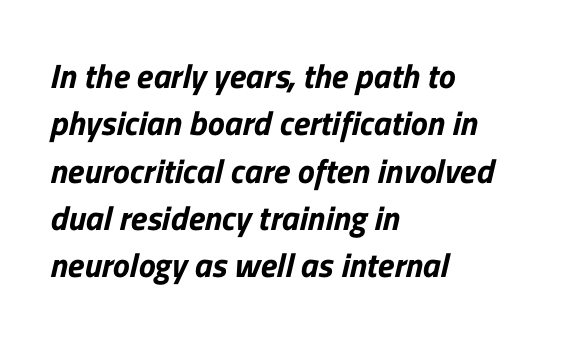
The image shows 34 px sans-serif type; set left-aligned, normal line spacing (1.39x), normal letter spacing, not underlined; low stroke contrast and a medium x-height.
